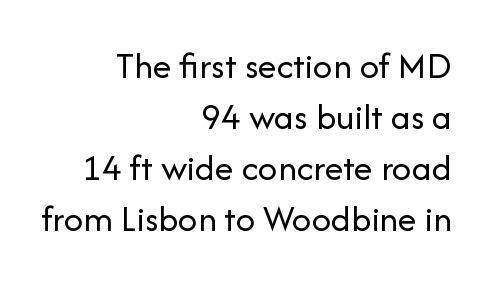
Words appear dense and cohesive because spacing is normal. Beneath every word, the page is bare. Italic? Not at all — the glyphs are vertical. The typeface chosen for these lines omits serifs.
